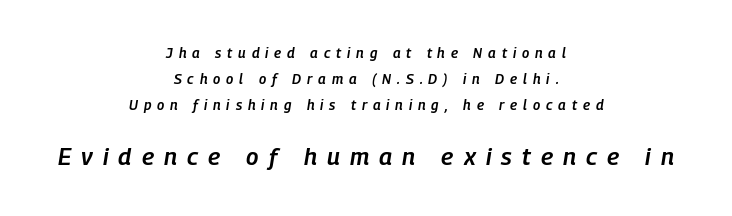
The image shows 24 px text type, italic (leaning right); set centered, line spacing 1.86x, unusually wide letter spacing (+0.42 em), not underlined; the second (bottom) block is 1.71x larger.
